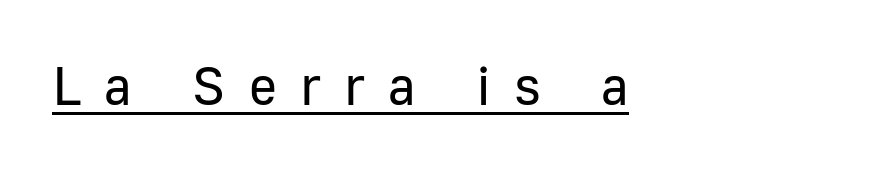
The image shows 54 px regular-weight sans-serif type, upright; set left-aligned, unusually wide letter spacing (+0.43 em), underlined; low stroke contrast and a medium x-height.
